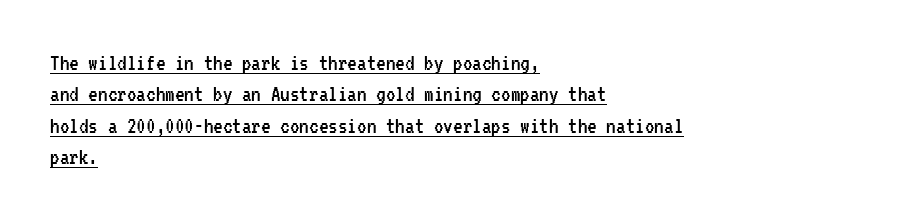
The image shows 24 px text type, upright; set left-aligned, normal line spacing (1.31x), normal letter spacing, underlined.
